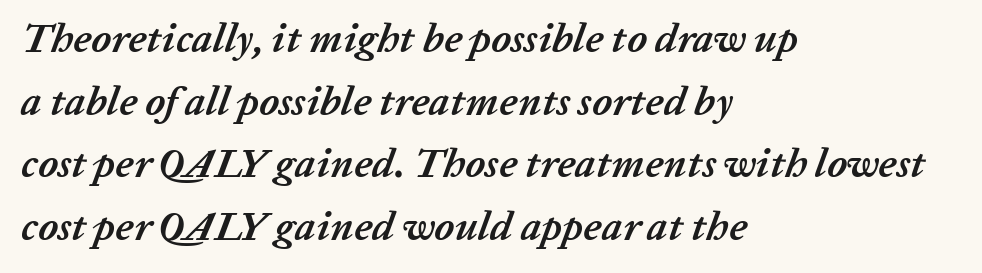
{"italic": "yes", "lean": "right", "slant_degrees": 20, "bold": "yes", "weight": "semibold", "width": "normal", "stroke_contrast": "low", "x_height": "medium", "monospaced": "no", "underline": "no", "align": "left", "line_spacing": "normal", "line_spacing_ratio": 1.53, "letter_spacing": "normal", "letter_spacing_em": 0.0, "glyph_px": 41}
